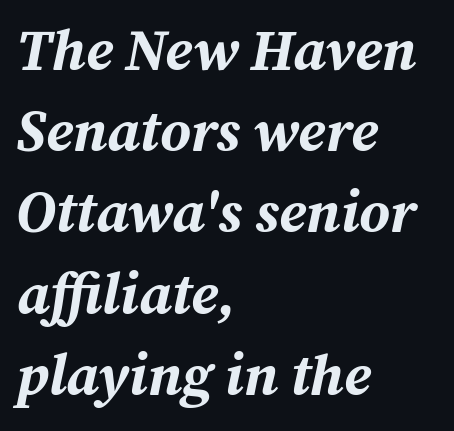
When letters slant like this, we call the style italic. The words here are not underlined. A full-strength bold gives these letters their thick strokes. Evenly set lines give the paragraph a standard silhouette. The tracking reads as untouched default to a designer's eye.
